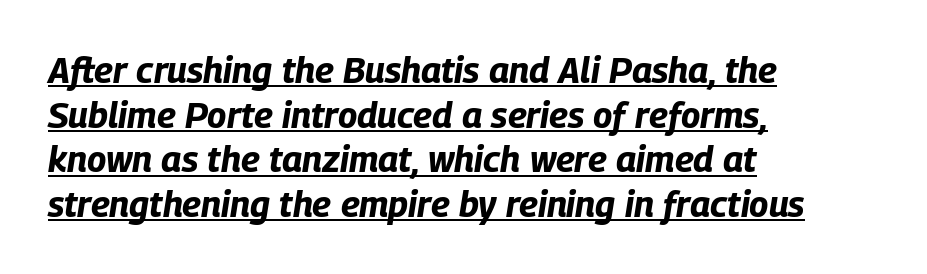
{"italic": "yes", "lean": "right", "slant_degrees": 9, "bold": "yes", "weight": "bold", "width": "condensed", "stroke_contrast": "low", "x_height": "large", "monospaced": "no", "underline": "yes", "align": "left", "line_spacing_ratio": 1.24, "letter_spacing": "normal", "letter_spacing_em": 0.0, "glyph_px": 36}
